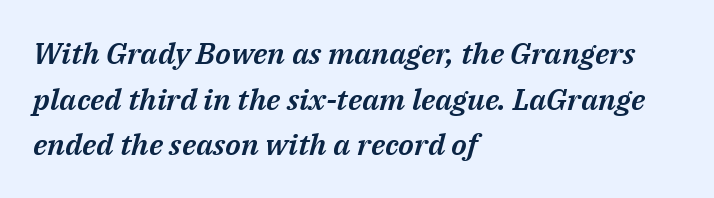
{"italic": "yes", "lean": "right", "slant_degrees": 14, "width": "normal", "stroke_contrast": "medium", "x_height": "medium", "monospaced": "no", "underline": "no", "align": "left", "line_spacing": "normal", "line_spacing_ratio": 1.52, "letter_spacing": "normal", "letter_spacing_em": 0.0, "glyph_px": 30}
